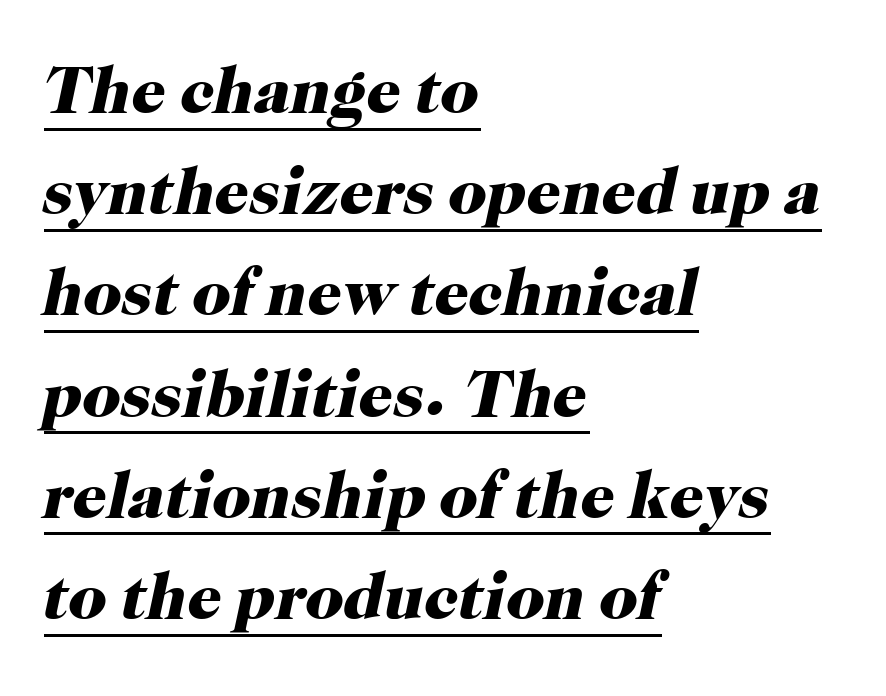
{"serif": "yes", "italic": "yes", "lean": "right", "slant_degrees": 12, "bold": "yes", "weight": "heavy", "width": "normal", "stroke_contrast": "high", "x_height": "medium", "monospaced": "no", "underline": "yes", "align": "left", "line_spacing": "normal", "line_spacing_ratio": 1.51, "letter_spacing": "normal", "letter_spacing_em": 0.0, "glyph_px": 67}
